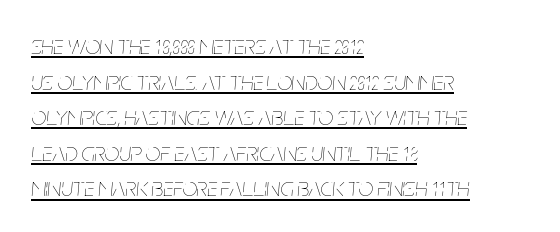
Q: Is the text bold? A: No.
Q: Is the text italic (slanted)? A: Yes, it leans right by about 5 degrees.
Q: Is the text underlined? A: Yes.
Q: How is the paragraph aligned? A: Left-aligned.
Q: Is the spacing between letters normal or unusually wide? A: Normal.
Q: Is the spacing between lines tight, normal or loose? A: Normal.
